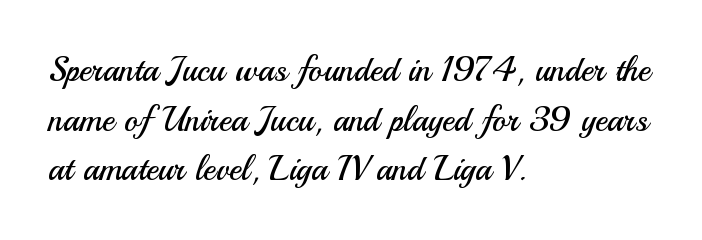
Q: Is the text bold? A: No.
Q: Is the text italic (slanted)? A: Yes.
Q: Is the typeface a serif or a sans-serif typeface? A: Sans-serif.
Q: Is the text underlined? A: No.
Q: How is the paragraph aligned? A: Left-aligned.
Q: Is the spacing between letters normal or unusually wide? A: Normal.
Q: Is the spacing between lines tight, normal or loose? A: Normal.
Q: Width (condensed, normal, or wide)? A: Normal.
Q: Stroke contrast? A: Medium.
Q: x-height? A: Small.
Q: Monospaced? A: No.
